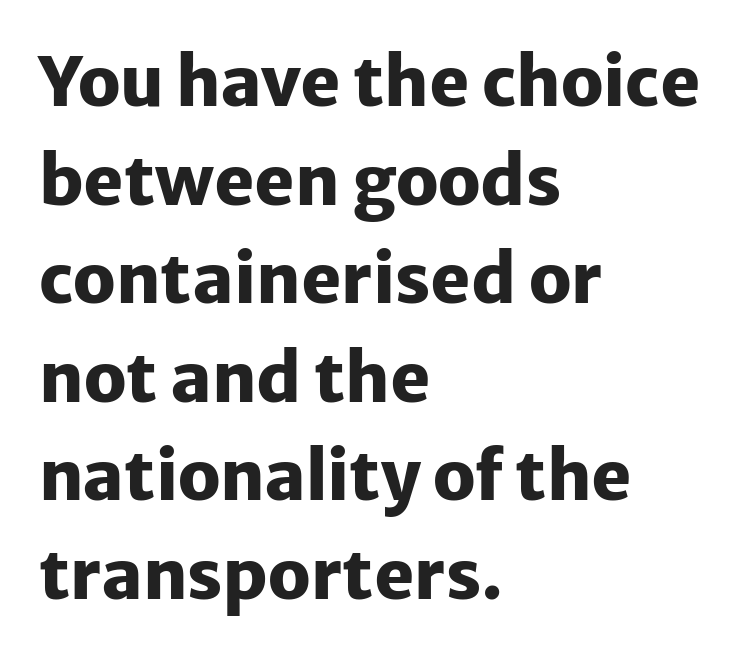
The image shows 68 px heavy sans-serif type, upright; set left-aligned, normal line spacing (1.45x), normal letter spacing, not underlined; low stroke contrast and a medium x-height.
